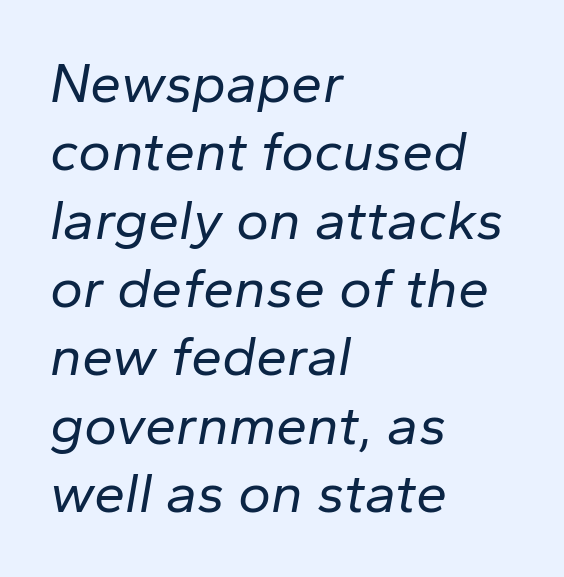
{"italic": "yes", "lean": "right", "slant_degrees": 10, "bold": "no", "weight": "regular", "width": "normal", "stroke_contrast": "low", "x_height": "medium", "monospaced": "no", "underline": "no", "align": "left", "line_spacing_ratio": 1.22, "letter_spacing": "normal", "letter_spacing_em": 0.0, "glyph_px": 56}
